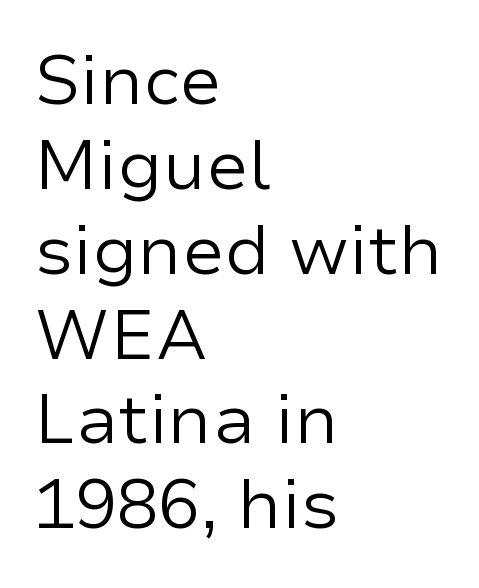
{"serif": "no", "italic": "no", "bold": "no", "weight": "regular", "width": "normal", "stroke_contrast": "low", "x_height": "medium", "monospaced": "no", "underline": "no", "align": "left", "line_spacing_ratio": 1.23, "letter_spacing": "normal", "letter_spacing_em": 0.0, "glyph_px": 69}
